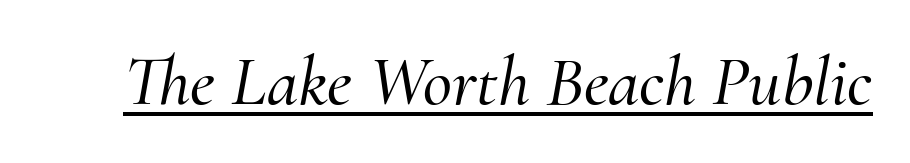
Q: Is the text italic (slanted)? A: Yes, it leans right by about 10 degrees.
Q: Is the typeface a serif or a sans-serif typeface? A: Serif.
Q: Is the text underlined? A: Yes.
Q: Is the spacing between letters normal or unusually wide? A: Normal.
Q: Width (condensed, normal, or wide)? A: Normal.
Q: Stroke contrast? A: Medium.
Q: x-height? A: Small.
Q: Monospaced? A: No.
